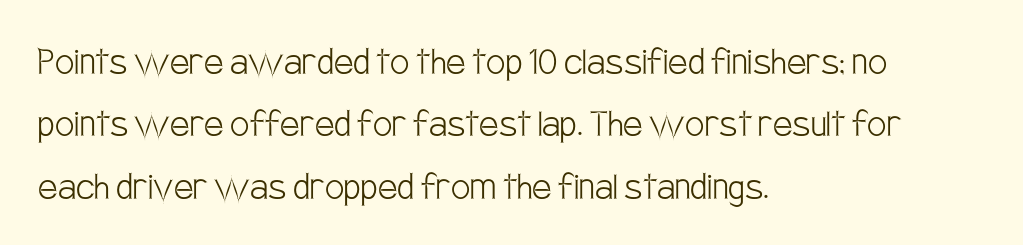
{"serif": "no", "italic": "no", "bold": "no", "weight": "light", "width": "condensed", "stroke_contrast": "low", "x_height": "large", "monospaced": "no", "underline": "no", "align": "left", "line_spacing": "normal", "line_spacing_ratio": 1.45, "letter_spacing": "normal", "letter_spacing_em": 0.0, "glyph_px": 43}
